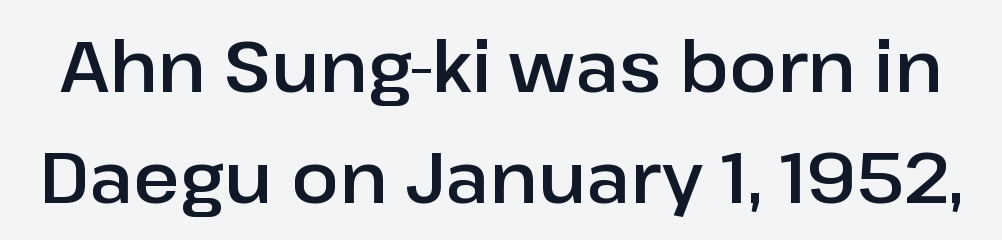
The image shows 71 px sans-serif type, upright; set normal line spacing (1.56x), normal letter spacing, not underlined; low stroke contrast and a medium x-height.
